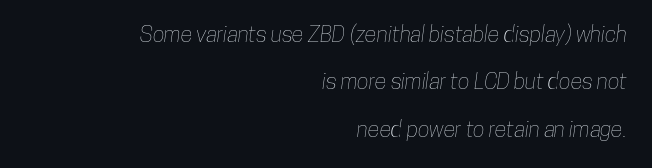
{"underline": "no", "align": "right", "line_spacing": "loose", "line_spacing_ratio": 2.15, "letter_spacing": "normal", "letter_spacing_em": 0.0, "glyph_px": 22}
